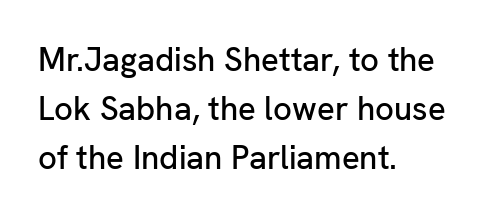
The face used here is rendered with its standard letterfit. The paragraph shown leans on its left margin. Is there any slant? The stems are plumb. Examine the stroke ends and you'll find no serifs. Here the designer chose a conventional face with non-uniform glyph widths. Leading: standard.
